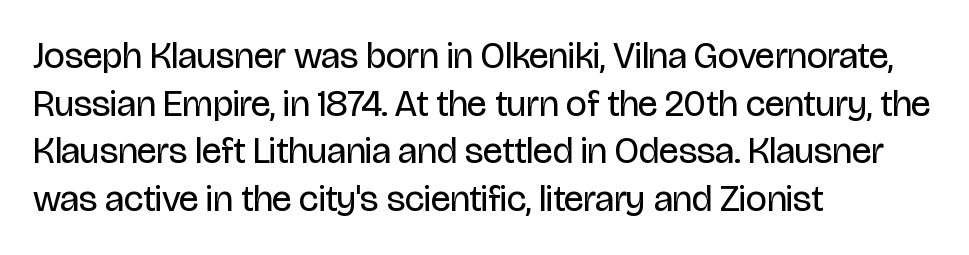
The image shows 37 px regular-weight, condensed sans-serif type, upright; set left-aligned, normal line spacing (1.29x), normal letter spacing, not underlined; low stroke contrast and a large x-height.
